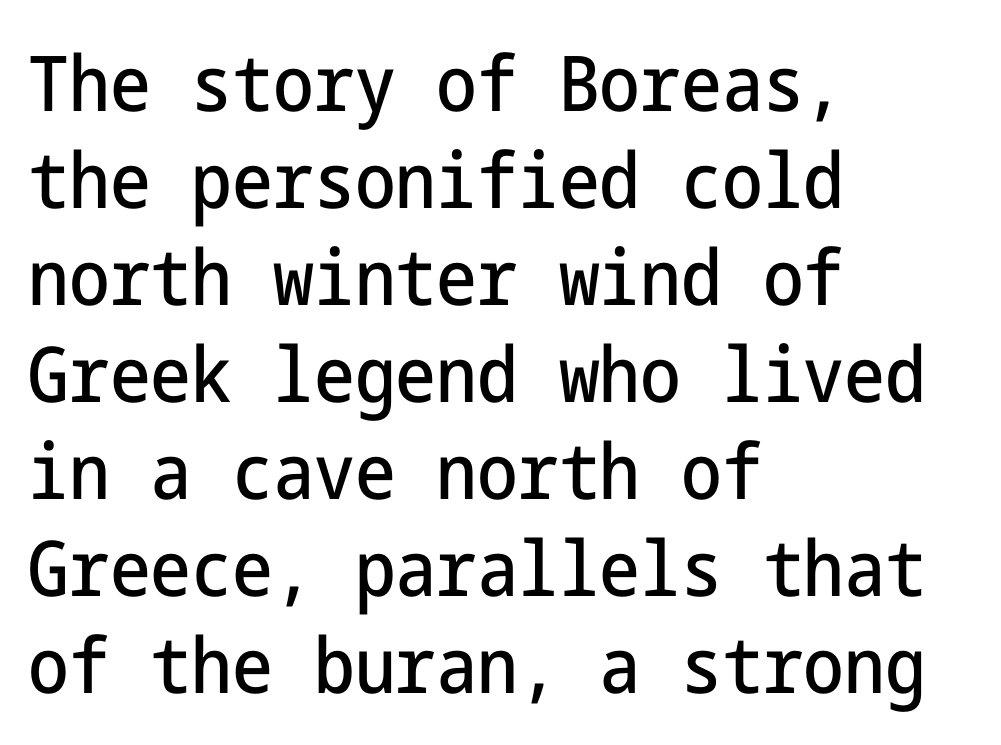
{"serif": "no", "italic": "no", "width": "condensed", "stroke_contrast": "low", "x_height": "medium", "underline": "no", "align": "left", "line_spacing": "normal", "line_spacing_ratio": 1.26, "letter_spacing": "normal", "letter_spacing_em": 0.0, "glyph_px": 77}
